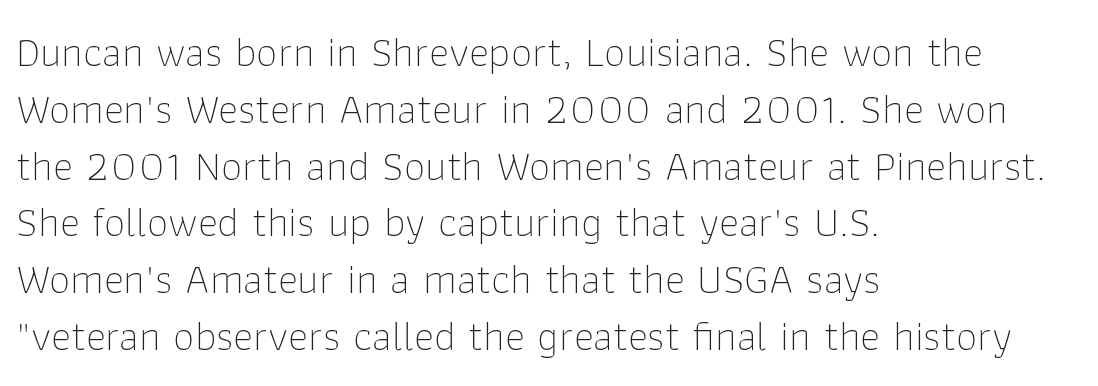
{"serif": "no", "italic": "no", "bold": "no", "weight": "thin", "width": "normal", "stroke_contrast": "low", "x_height": "medium", "monospaced": "no", "underline": "no", "align": "left", "line_spacing": "normal", "line_spacing_ratio": 1.32, "letter_spacing": "normal", "letter_spacing_em": 0.0, "glyph_px": 43}
